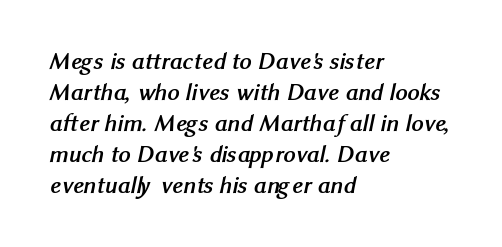
As a designer I'd log this as weight 700, bold. Short note: letters normally spaced. Leftover space on each line is placed entirely after the last word. The rendering uses a moderate line-height, typical for paragraphs. Unmarked baselines from the first word to the last.
